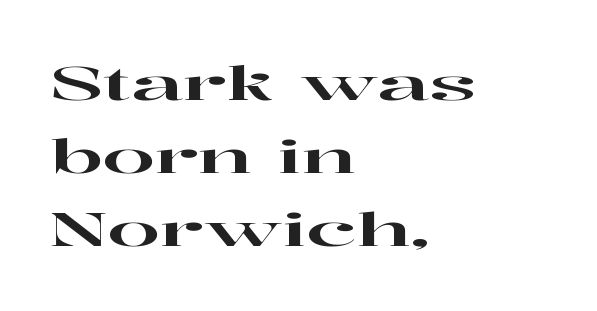
The ragged edge is on the right, which tells us the setting is flush left. Line spacing here is normal. How are the letters spaced? Ordinarily, with no added tracking. The rendering shows small feet on the letterforms — a serif design. Has an underline been added? It has not. Is this a fixed-width face? No — the glyphs have proportional, varying widths.
